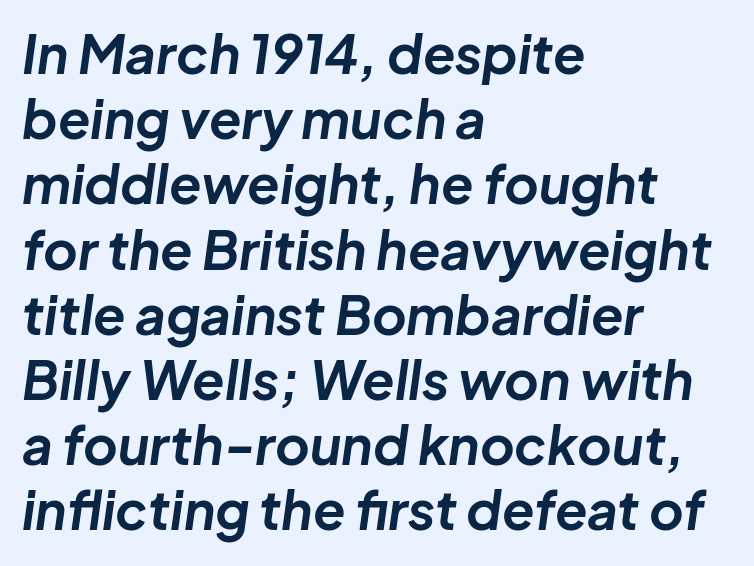
Q: Is the text bold? A: Yes.
Q: Is the text italic (slanted)? A: Yes, it leans right by about 8 degrees.
Q: Is the text underlined? A: No.
Q: How is the paragraph aligned? A: Left-aligned.
Q: Is the spacing between letters normal or unusually wide? A: Normal.
Q: Width (condensed, normal, or wide)? A: Normal.
Q: Stroke contrast? A: Low.
Q: x-height? A: Medium.
Q: Monospaced? A: No.
